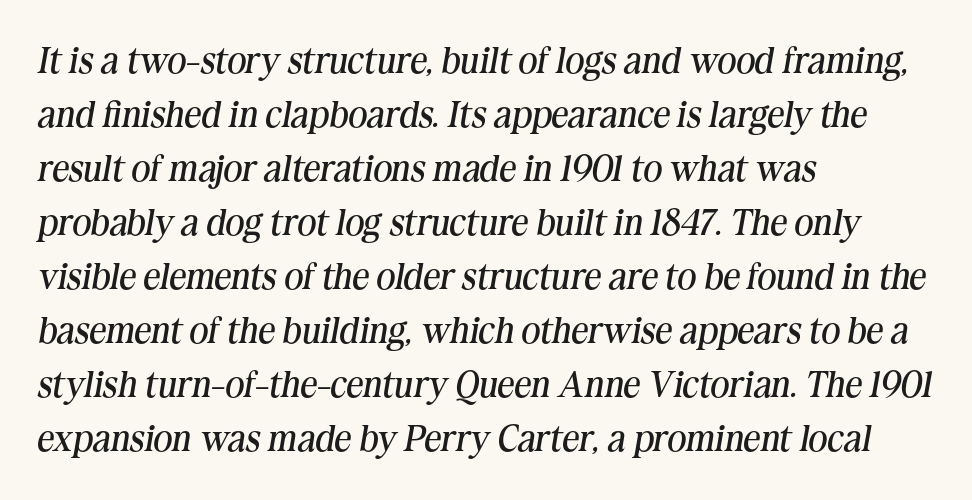
Q: Is the text bold? A: No.
Q: Is the text italic (slanted)? A: Yes, it leans right by about 10 degrees.
Q: Is the typeface a serif or a sans-serif typeface? A: Serif.
Q: Is the text underlined? A: No.
Q: How is the paragraph aligned? A: Left-aligned.
Q: Is the spacing between letters normal or unusually wide? A: Normal.
Q: Is the spacing between lines tight, normal or loose? A: Normal.
Q: Width (condensed, normal, or wide)? A: Normal.
Q: Stroke contrast? A: Medium.
Q: x-height? A: Medium.
Q: Monospaced? A: No.
